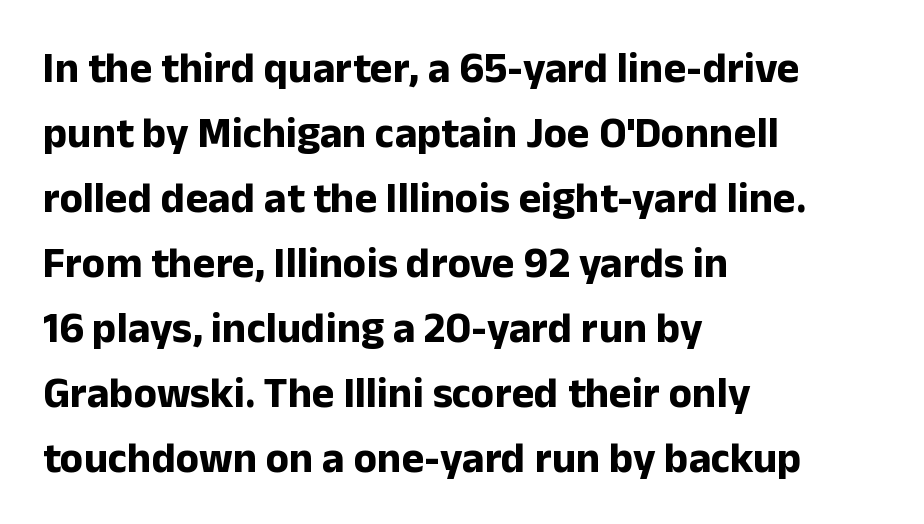
{"serif": "no", "italic": "no", "bold": "yes", "weight": "bold", "width": "normal", "stroke_contrast": "low", "x_height": "medium", "monospaced": "no", "underline": "no", "align": "left", "line_spacing": "normal", "line_spacing_ratio": 1.51, "letter_spacing": "normal", "letter_spacing_em": 0.0, "glyph_px": 43}
